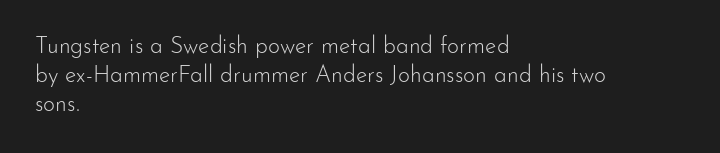
Q: Is the text bold? A: No.
Q: Is the text italic (slanted)? A: No, it is upright.
Q: Is the text underlined? A: No.
Q: How is the paragraph aligned? A: Left-aligned.
Q: Is the spacing between letters normal or unusually wide? A: Normal.
Q: Is the spacing between lines tight, normal or loose? A: Normal.
